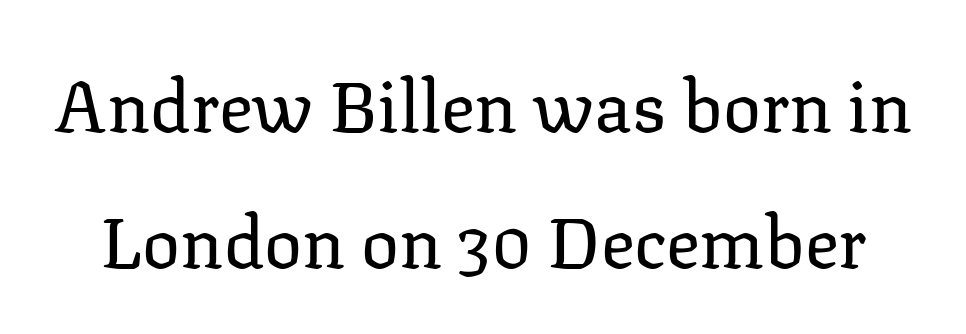
Q: Is the text bold? A: No.
Q: Is the text italic (slanted)? A: No, it is upright.
Q: Is the typeface a serif or a sans-serif typeface? A: Serif.
Q: Is the text underlined? A: No.
Q: Is the spacing between letters normal or unusually wide? A: Normal.
Q: Is the spacing between lines tight, normal or loose? A: Loose.
Q: Width (condensed, normal, or wide)? A: Normal.
Q: Stroke contrast? A: Low.
Q: x-height? A: Medium.
Q: Monospaced? A: No.
